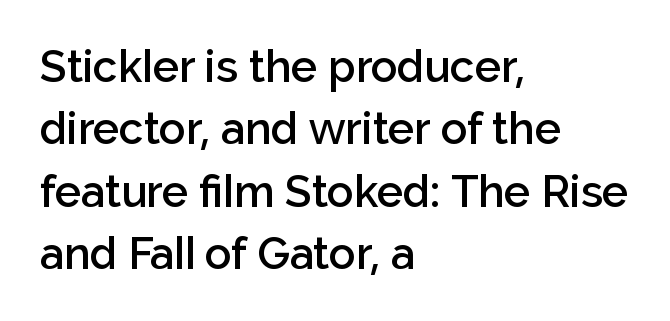
Q: Is the text bold? A: Semi-bold.
Q: Is the text italic (slanted)? A: No, it is upright.
Q: Is the typeface a serif or a sans-serif typeface? A: Sans-serif.
Q: Is the text underlined? A: No.
Q: How is the paragraph aligned? A: Left-aligned.
Q: Is the spacing between letters normal or unusually wide? A: Normal.
Q: Is the spacing between lines tight, normal or loose? A: Normal.
Q: Width (condensed, normal, or wide)? A: Normal.
Q: Stroke contrast? A: Low.
Q: x-height? A: Medium.
Q: Monospaced? A: No.
